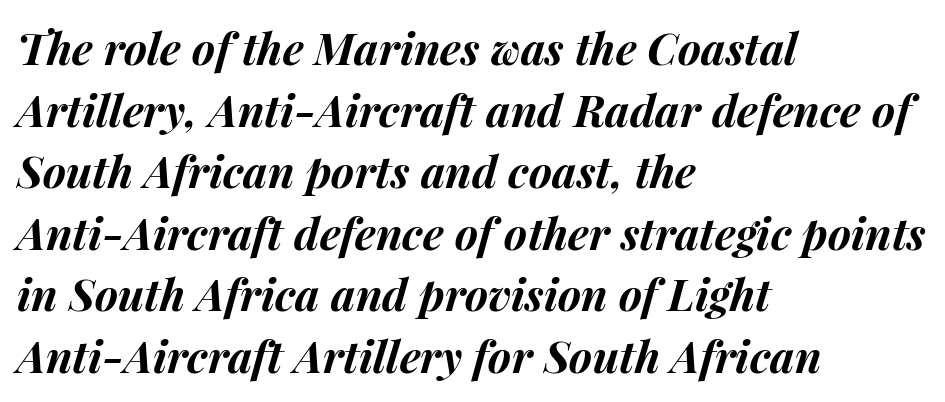
Q: Is the text bold? A: Yes.
Q: Is the text italic (slanted)? A: Yes, it leans right by about 15 degrees.
Q: Is the text underlined? A: No.
Q: How is the paragraph aligned? A: Left-aligned.
Q: Is the spacing between letters normal or unusually wide? A: Normal.
Q: Is the spacing between lines tight, normal or loose? A: Normal.
Q: Width (condensed, normal, or wide)? A: Normal.
Q: Stroke contrast? A: Medium.
Q: x-height? A: Medium.
Q: Monospaced? A: No.
